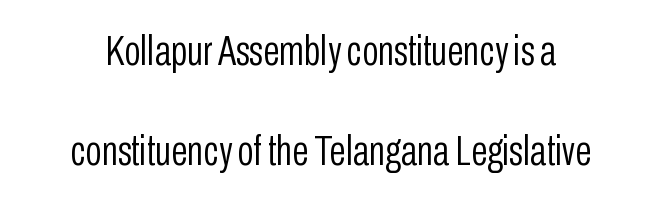
The space between consecutive lines is lavish. The lettering stays uniformly vertical, giving the passage a roman look. No extra ink here — the face is not bold. Typographically, this falls in the sans-serif category. These lines are rendered in a variable-pitch font. The gaps between neighbouring characters are ordinary and unremarkable.
